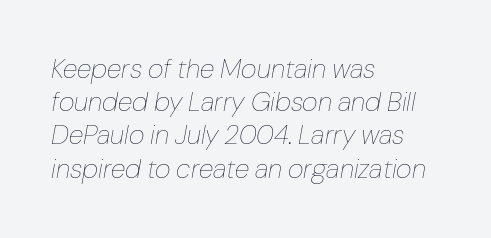
The image shows 27 px text type, italic (leaning right); set left-aligned, line spacing 1.23x, normal letter spacing, not underlined.
